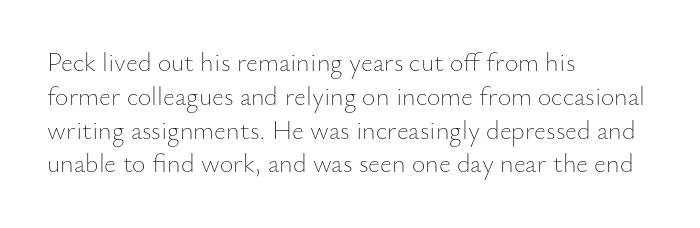
Q: Is the text bold? A: No.
Q: Is the text italic (slanted)? A: No, it is upright.
Q: Is the text underlined? A: No.
Q: How is the paragraph aligned? A: Left-aligned.
Q: Is the spacing between letters normal or unusually wide? A: Normal.
Q: Is the spacing between lines tight, normal or loose? A: Normal.
